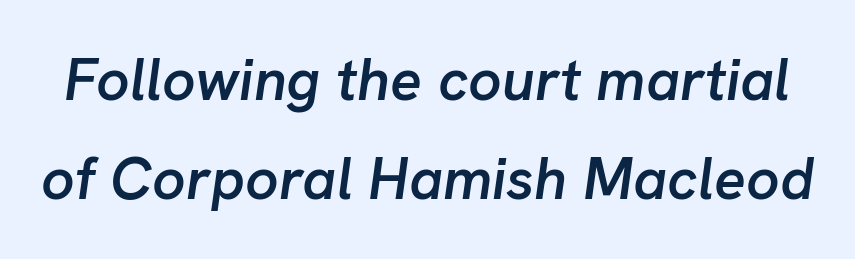
{"italic": "yes", "lean": "right", "slant_degrees": 8, "bold": "semi", "weight": "semibold", "width": "normal", "stroke_contrast": "low", "x_height": "medium", "monospaced": "no", "underline": "no", "line_spacing": "normal", "line_spacing_ratio": 1.68, "letter_spacing": "normal", "letter_spacing_em": 0.0, "glyph_px": 59}
